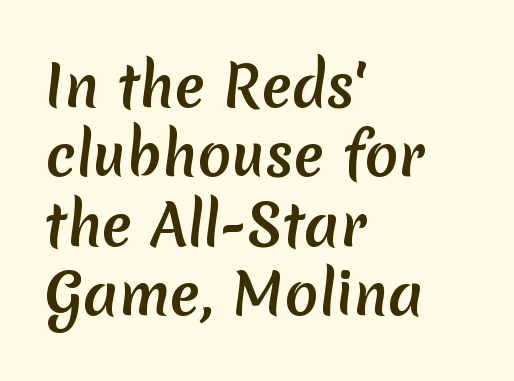
Q: Is the text bold? A: Yes.
Q: Is the typeface a serif or a sans-serif typeface? A: Sans-serif.
Q: Is the text underlined? A: No.
Q: How is the paragraph aligned? A: Left-aligned.
Q: Is the spacing between letters normal or unusually wide? A: Normal.
Q: Width (condensed, normal, or wide)? A: Normal.
Q: Stroke contrast? A: Low.
Q: x-height? A: Medium.
Q: Monospaced? A: No.
